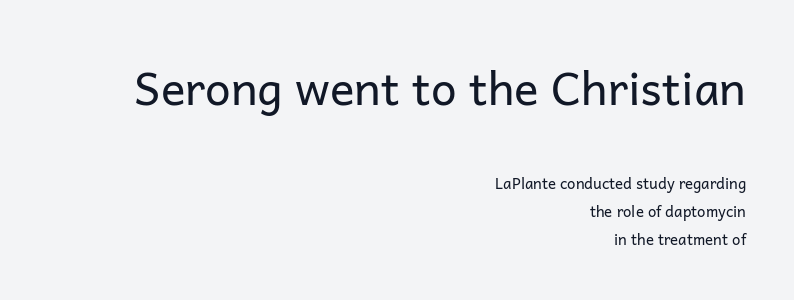
{"serif": "no", "italic": "no", "bold": "no", "weight": "regular", "width": "normal", "stroke_contrast": "low", "x_height": "medium", "monospaced": "no", "underline": "no", "align": "right", "line_spacing_ratio": 1.86, "letter_spacing": "normal", "letter_spacing_em": 0.0, "larger_block": "first", "size_ratio": 3.07, "glyph_px": 46}
